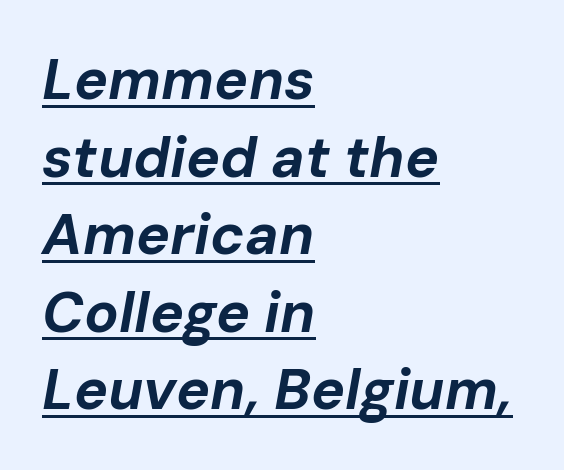
{"italic": "yes", "lean": "right", "slant_degrees": 10, "bold": "yes", "weight": "bold", "width": "normal", "stroke_contrast": "low", "x_height": "medium", "monospaced": "no", "underline": "yes", "align": "left", "line_spacing": "normal", "line_spacing_ratio": 1.36, "letter_spacing": "normal", "letter_spacing_em": 0.0, "glyph_px": 57}
